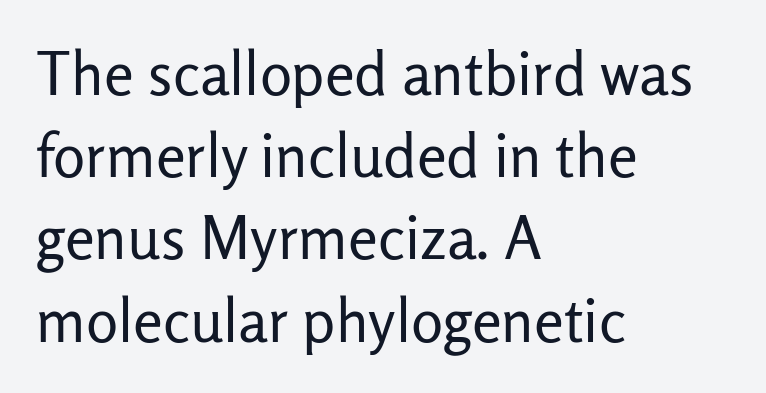
The image shows 60 px regular-weight sans-serif type, upright; set left-aligned, normal line spacing (1.37x), normal letter spacing, not underlined; low stroke contrast and a medium x-height.
